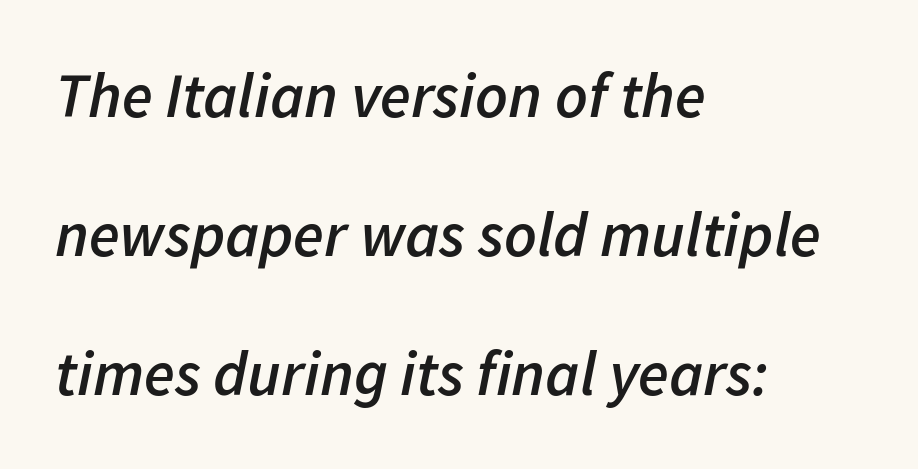
{"italic": "yes", "lean": "right", "slant_degrees": 11, "bold": "semi", "weight": "semibold", "width": "normal", "stroke_contrast": "low", "x_height": "medium", "monospaced": "no", "underline": "no", "align": "left", "line_spacing": "loose", "line_spacing_ratio": 2.21, "letter_spacing": "normal", "letter_spacing_em": 0.0, "glyph_px": 63}
